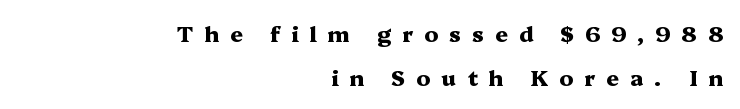
The image shows 22 px bold type, upright; set right-aligned, loose line spacing (1.99x), unusually wide letter spacing (+0.49 em), not underlined.
